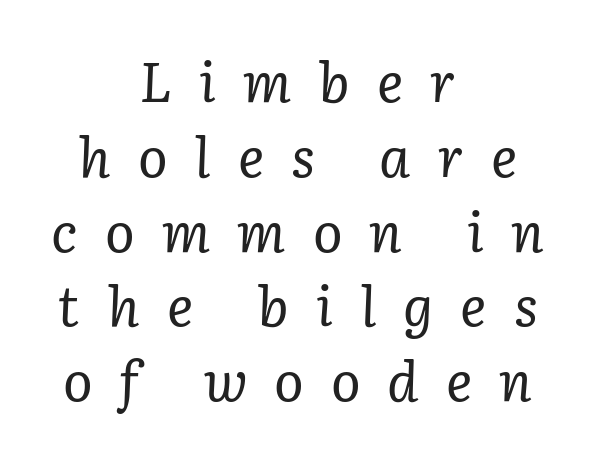
{"serif": "yes", "italic": "yes", "lean": "right", "slant_degrees": 3, "bold": "no", "weight": "regular", "width": "normal", "stroke_contrast": "low", "x_height": "medium", "monospaced": "no", "underline": "no", "align": "center", "line_spacing": "normal", "line_spacing_ratio": 1.36, "letter_spacing": "wide", "letter_spacing_em": 0.49, "glyph_px": 55}
